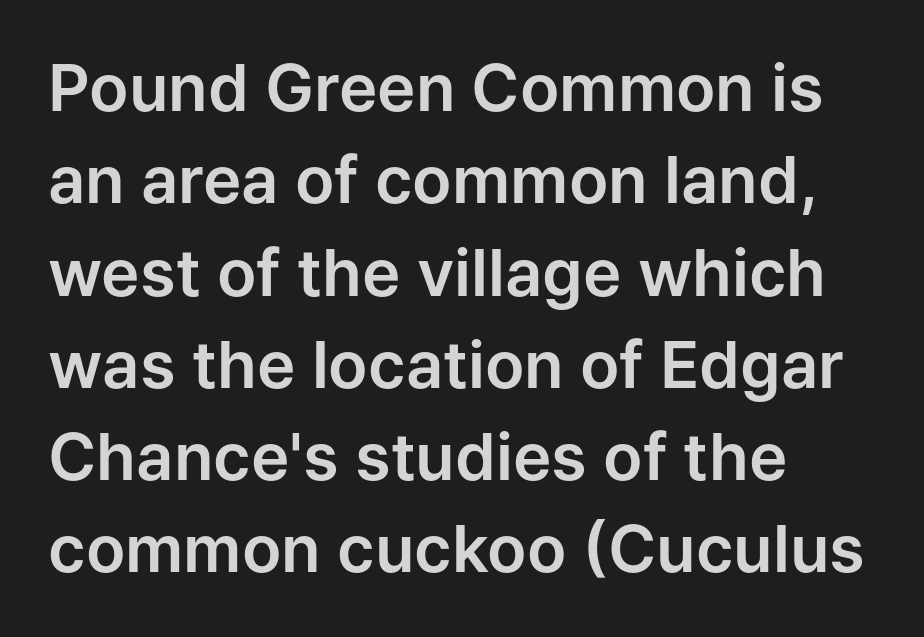
This rendering employs a face without finishing strokes, i.e., a sans-serif. Here the designer chose a conventional face with non-uniform glyph widths. If you drew a line through each stem, it would be perfectly vertical. Anything drawn beneath the words? Only blank space. Normally led — the rows are evenly, conventionally spaced.
